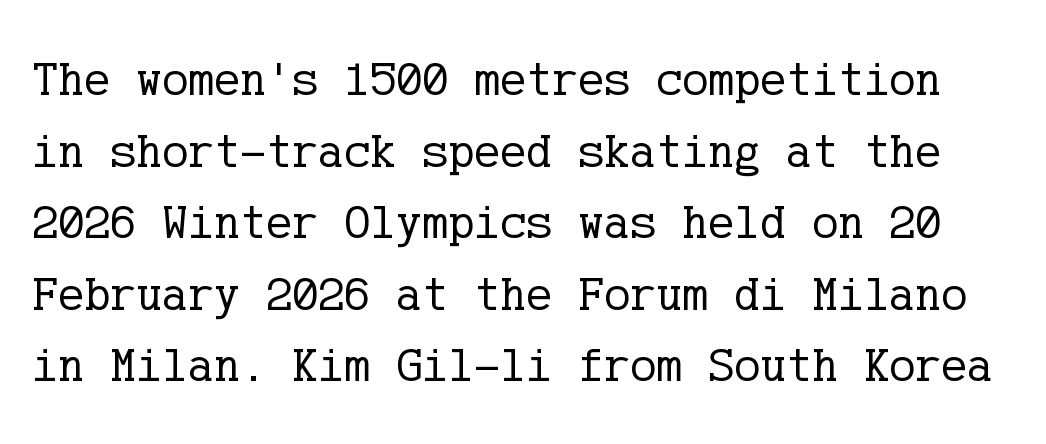
Whoever set this chose a conventional vertical rhythm. A serif font was chosen for this passage. The letters look calm and open, with moderate or lighter stems. Ordinary non-slanted type is in use. Underline: absent. The gaps between neighbouring characters are ordinary and unremarkable.
